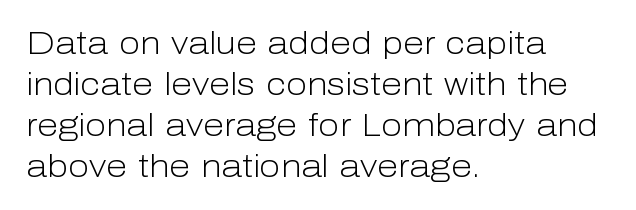
{"serif": "no", "italic": "no", "bold": "no", "weight": "light", "width": "normal", "stroke_contrast": "low", "x_height": "medium", "monospaced": "no", "underline": "no", "align": "left", "line_spacing": "normal", "line_spacing_ratio": 1.32, "letter_spacing": "normal", "letter_spacing_em": 0.0, "glyph_px": 31}
